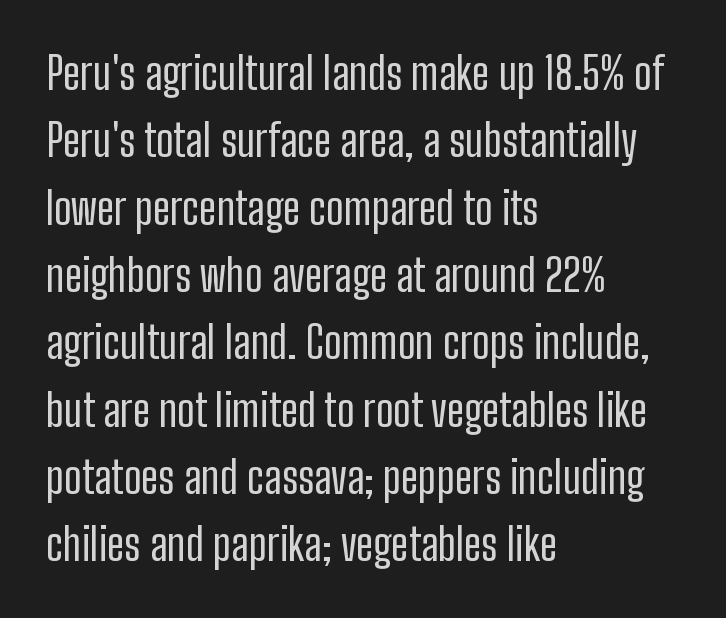
Q: Is the text bold? A: No.
Q: Is the text italic (slanted)? A: No, it is upright.
Q: Is the typeface a serif or a sans-serif typeface? A: Sans-serif.
Q: Is the text underlined? A: No.
Q: How is the paragraph aligned? A: Left-aligned.
Q: Is the spacing between letters normal or unusually wide? A: Normal.
Q: Is the spacing between lines tight, normal or loose? A: Normal.
Q: Width (condensed, normal, or wide)? A: Condensed.
Q: Stroke contrast? A: Low.
Q: x-height? A: Medium.
Q: Monospaced? A: No.
